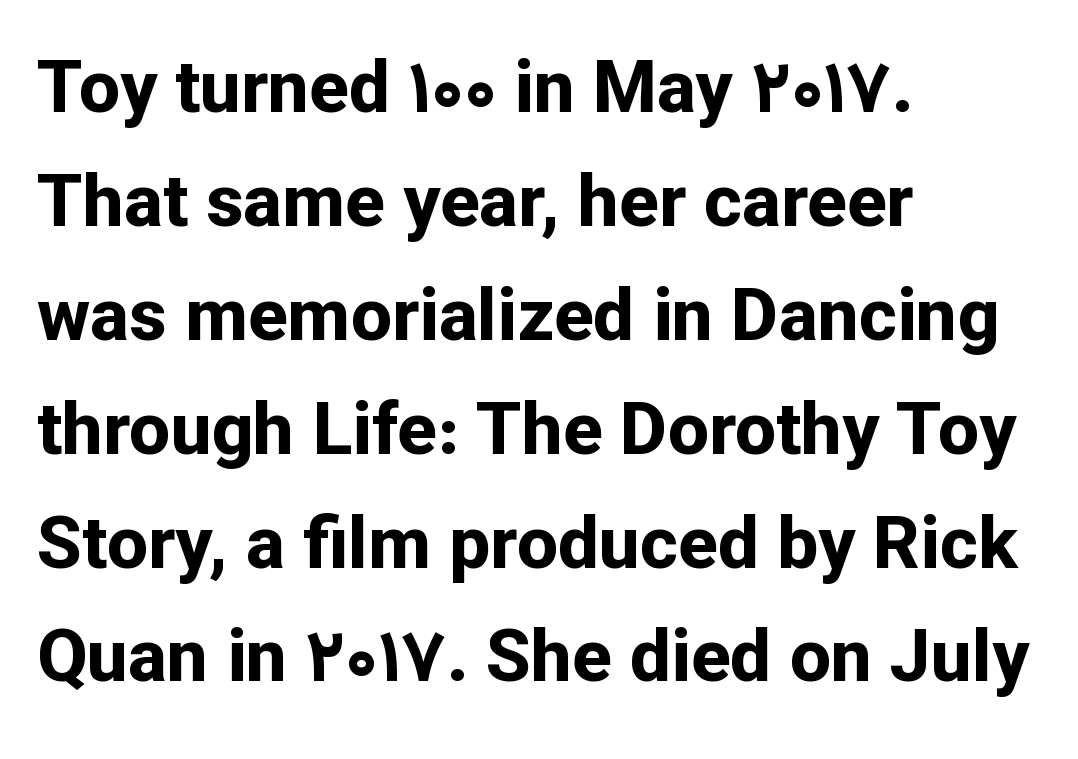
The image shows 73 px bold sans-serif type, upright; set left-aligned, normal line spacing (1.56x), normal letter spacing, not underlined; low stroke contrast and a medium x-height.
